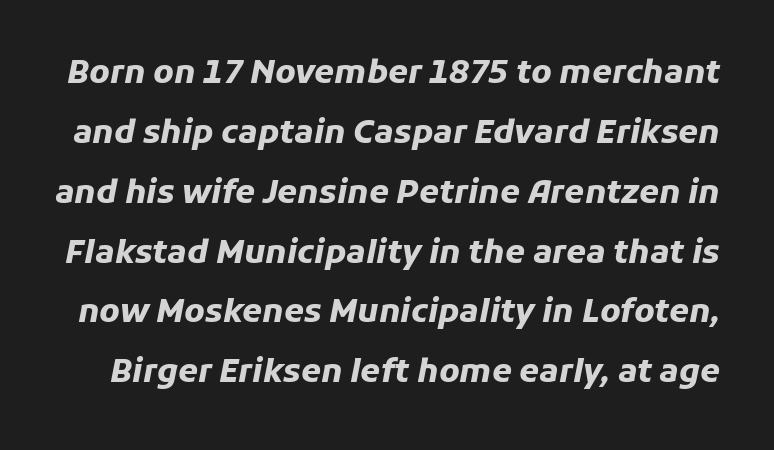
Weight: bold. Here the designer chose a conventional face with non-uniform glyph widths. Is the letter spacing exaggerated? No — it looks like the ordinary default. Italic: yes, the glyphs are oblique.
